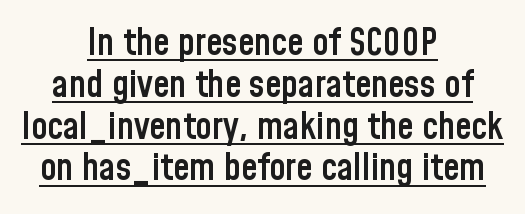
{"serif": "no", "italic": "no", "bold": "semi", "weight": "semibold", "width": "condensed", "stroke_contrast": "low", "x_height": "medium", "monospaced": "no", "underline": "yes", "align": "center", "line_spacing": "tight", "line_spacing_ratio": 1.13, "letter_spacing": "normal", "letter_spacing_em": 0.0, "glyph_px": 37}
